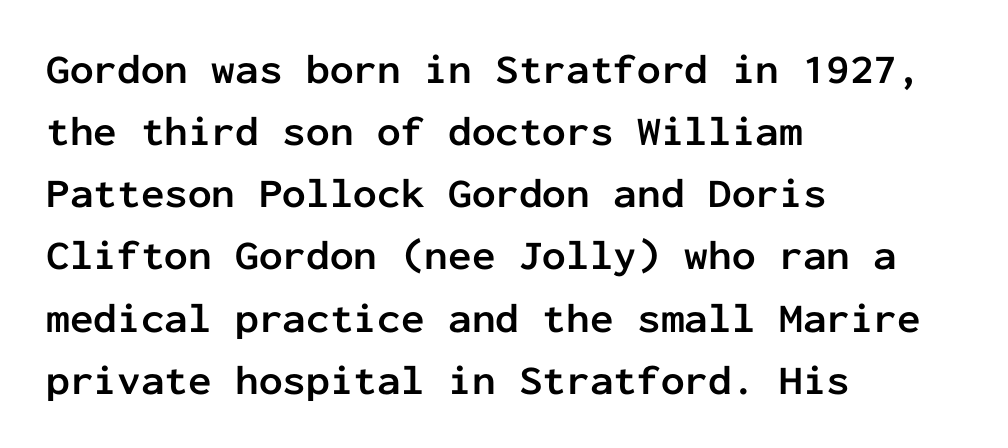
The letters stand upright; this is a roman face. The typesetter chose a ragged-right arrangement here. The gaps between neighbouring characters are ordinary and unremarkable. Normally led — the rows are evenly, conventionally spaced. The strip under each line holds only bare page.
